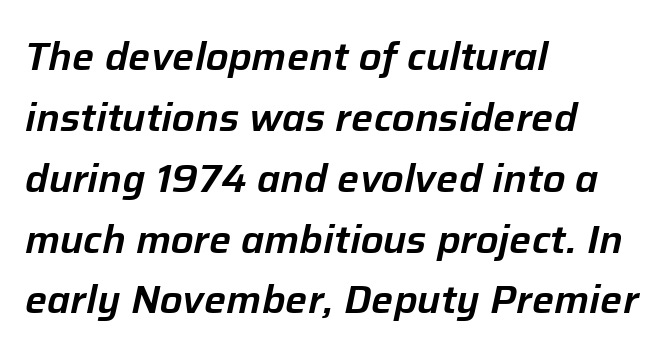
{"italic": "yes", "lean": "right", "slant_degrees": 12, "width": "normal", "stroke_contrast": "low", "x_height": "medium", "monospaced": "no", "underline": "no", "align": "left", "line_spacing": "normal", "line_spacing_ratio": 1.56, "letter_spacing": "normal", "letter_spacing_em": 0.0, "glyph_px": 39}
